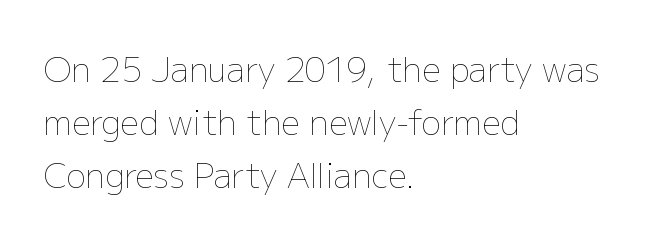
The image shows 33 px thin type, upright; set left-aligned, normal line spacing (1.6x), normal letter spacing, not underlined; low stroke contrast and a medium x-height.
